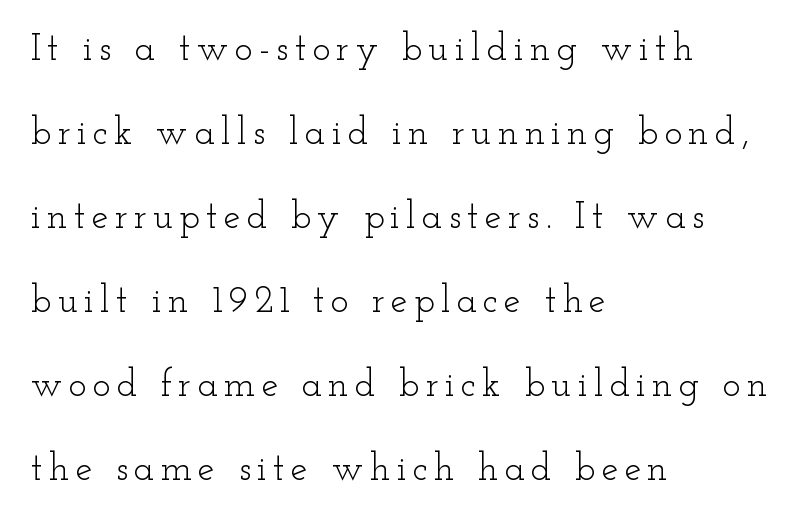
Q: Is the text bold? A: No.
Q: Is the text italic (slanted)? A: No, it is upright.
Q: Is the typeface a serif or a sans-serif typeface? A: Serif.
Q: Is the text underlined? A: No.
Q: How is the paragraph aligned? A: Left-aligned.
Q: Is the spacing between lines tight, normal or loose? A: Loose.
Q: Width (condensed, normal, or wide)? A: Wide.
Q: Stroke contrast? A: Low.
Q: x-height? A: Small.
Q: Monospaced? A: No.
